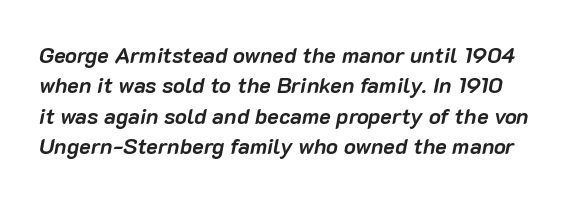
Tall strokes in this sample are angled rather than plumb. Glyph-to-glyph distance matches everyday printed text. The space between consecutive lines is moderate. The characters look thick and weighty, a clear bold. The space beneath each line is pristine and unruled.
